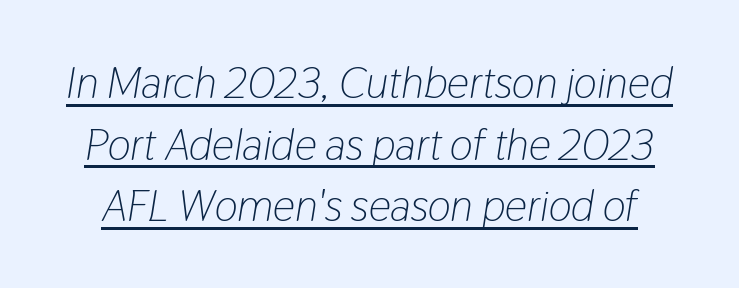
{"italic": "yes", "lean": "right", "slant_degrees": 9, "bold": "no", "weight": "light", "width": "condensed", "stroke_contrast": "low", "x_height": "medium", "monospaced": "no", "underline": "yes", "line_spacing": "normal", "line_spacing_ratio": 1.4, "letter_spacing": "normal", "letter_spacing_em": 0.0, "glyph_px": 44}
